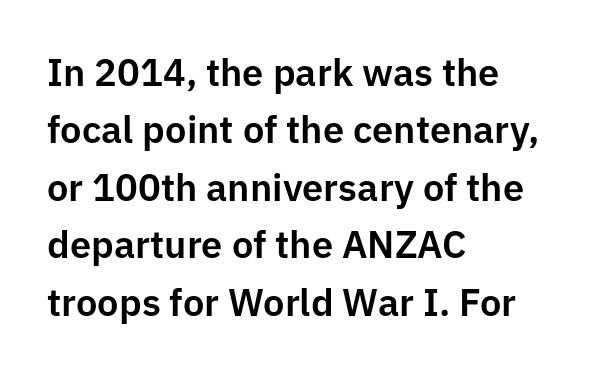
Q: Is the text italic (slanted)? A: No, it is upright.
Q: Is the typeface a serif or a sans-serif typeface? A: Sans-serif.
Q: Is the text underlined? A: No.
Q: How is the paragraph aligned? A: Left-aligned.
Q: Is the spacing between letters normal or unusually wide? A: Normal.
Q: Is the spacing between lines tight, normal or loose? A: Normal.
Q: Width (condensed, normal, or wide)? A: Normal.
Q: Stroke contrast? A: Low.
Q: x-height? A: Medium.
Q: Monospaced? A: No.
